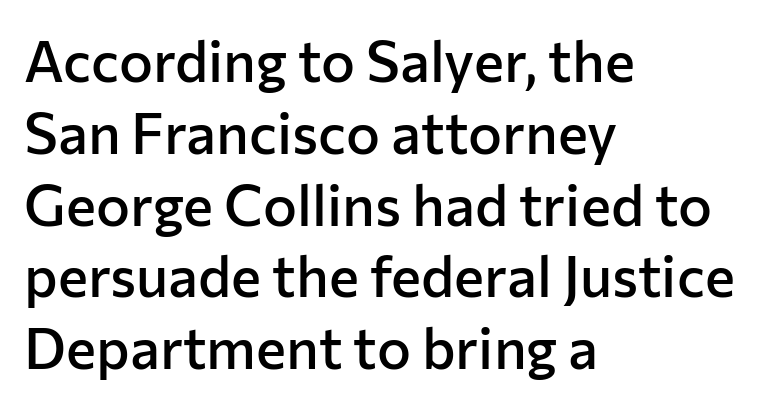
Q: Is the text bold? A: Semi-bold.
Q: Is the text italic (slanted)? A: No, it is upright.
Q: Is the typeface a serif or a sans-serif typeface? A: Sans-serif.
Q: Is the text underlined? A: No.
Q: How is the paragraph aligned? A: Left-aligned.
Q: Is the spacing between letters normal or unusually wide? A: Normal.
Q: Is the spacing between lines tight, normal or loose? A: Normal.
Q: Width (condensed, normal, or wide)? A: Normal.
Q: Stroke contrast? A: Low.
Q: x-height? A: Medium.
Q: Monospaced? A: No.
